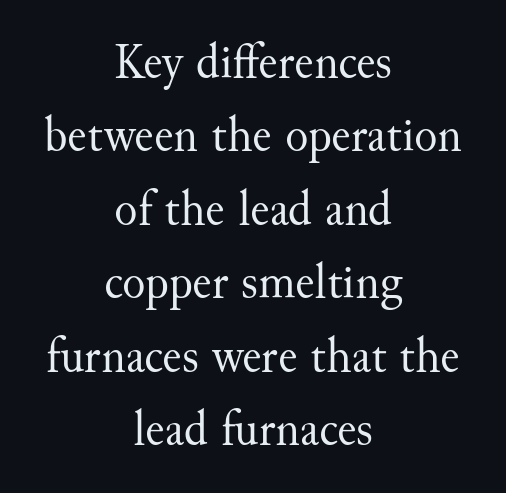
Yep, those are serifs on the letters. Honestly, the row spacing looks completely unremarkable. There is no visible air inserted between adjacent glyphs. Short and long lines alike share a common midpoint. Do the letters lean? They stand straight.
